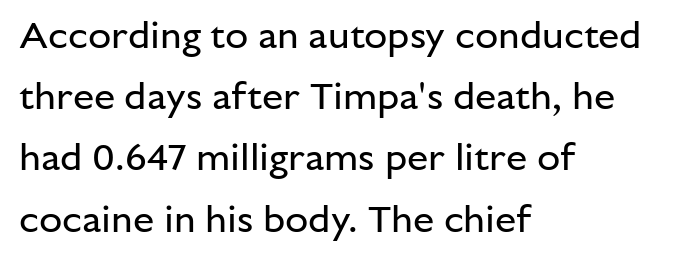
{"serif": "no", "italic": "no", "bold": "no", "weight": "regular", "width": "normal", "stroke_contrast": "low", "x_height": "medium", "monospaced": "no", "underline": "no", "align": "left", "line_spacing": "normal", "line_spacing_ratio": 1.61, "letter_spacing": "normal", "letter_spacing_em": 0.0, "glyph_px": 38}
